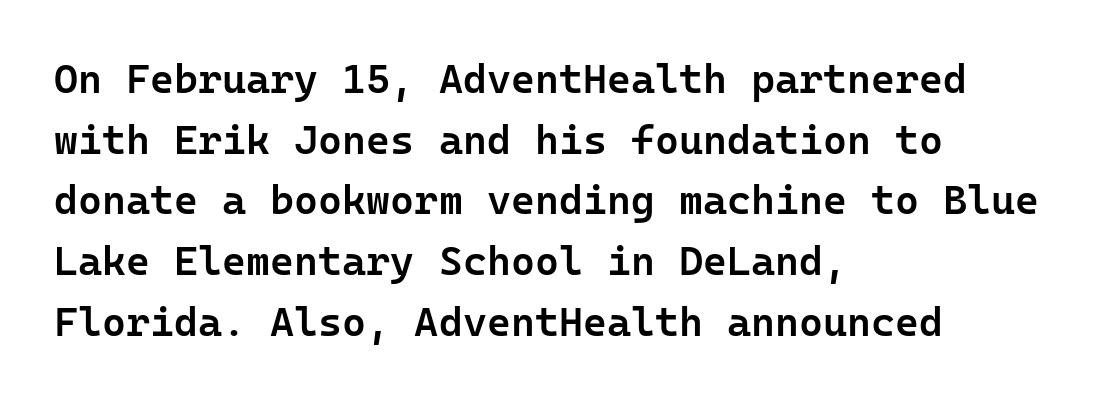
The image shows 41 px semibold sans-serif type, upright; set left-aligned, normal line spacing (1.48x), normal letter spacing, not underlined; low stroke contrast and a medium x-height.
